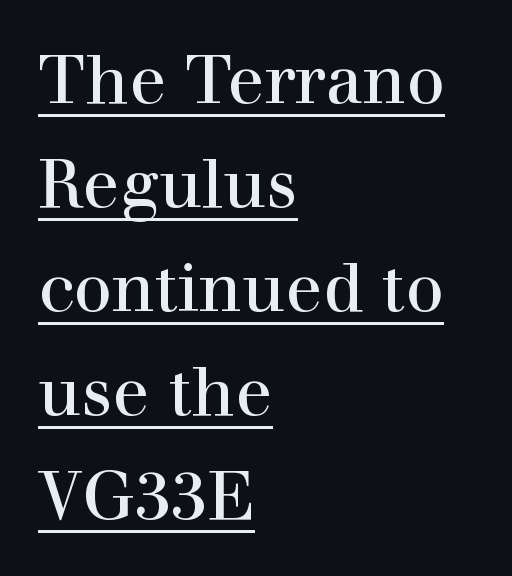
{"serif": "yes", "italic": "no", "bold": "no", "weight": "regular", "width": "normal", "stroke_contrast": "high", "x_height": "medium", "monospaced": "no", "underline": "yes", "align": "left", "line_spacing": "normal", "line_spacing_ratio": 1.53, "letter_spacing": "normal", "letter_spacing_em": 0.0, "glyph_px": 68}
